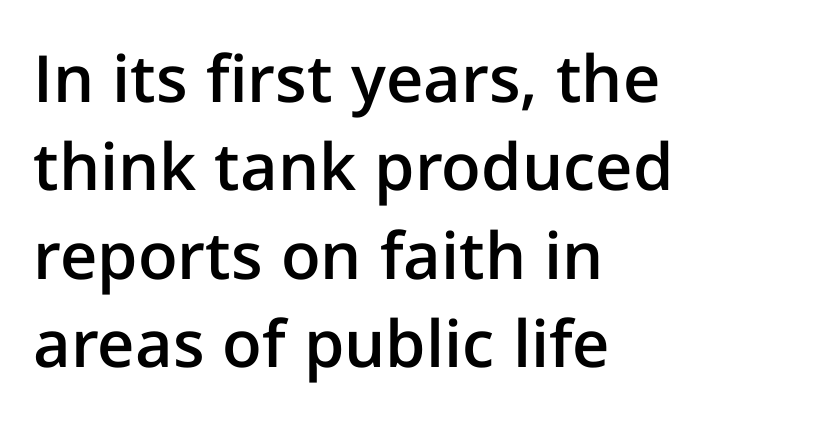
The image shows 65 px semibold sans-serif type, upright; set left-aligned, normal line spacing (1.36x), normal letter spacing, not underlined; low stroke contrast and a medium x-height.
